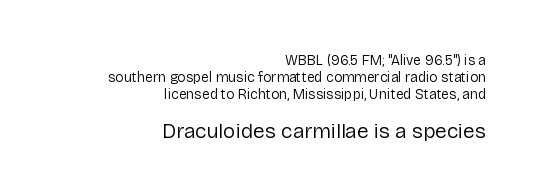
Tracking here is standard; glyphs follow each other at the usual distance. The strokes carry an ordinary text weight at most. Reading down the block, your eye finds every line finishing at a fixed right position. Glance below the letters and you will spot only blank space.
